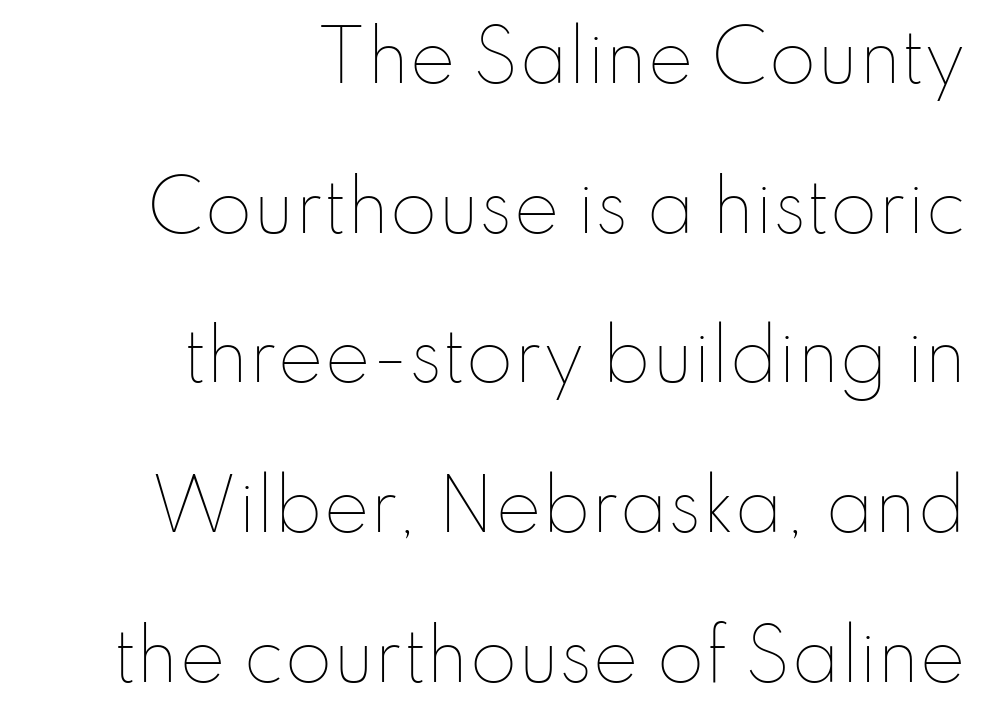
Q: Is the text bold? A: No.
Q: Is the text italic (slanted)? A: No, it is upright.
Q: Is the text underlined? A: No.
Q: How is the paragraph aligned? A: Right-aligned.
Q: Is the spacing between letters normal or unusually wide? A: Normal.
Q: Is the spacing between lines tight, normal or loose? A: Loose.
Q: Width (condensed, normal, or wide)? A: Normal.
Q: Stroke contrast? A: Low.
Q: x-height? A: Small.
Q: Monospaced? A: No.
